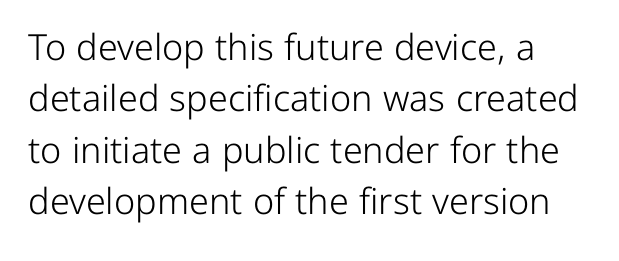
{"serif": "no", "italic": "no", "bold": "no", "weight": "light", "width": "normal", "stroke_contrast": "low", "x_height": "medium", "monospaced": "no", "underline": "no", "line_spacing": "normal", "line_spacing_ratio": 1.43, "letter_spacing": "normal", "letter_spacing_em": 0.0, "glyph_px": 36}
